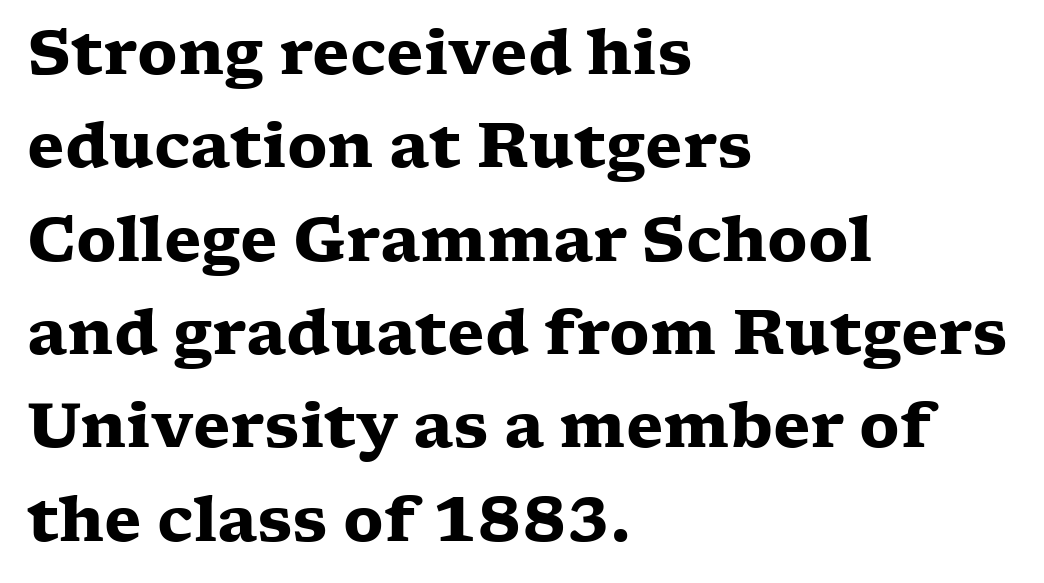
Q: Is the text bold? A: Yes.
Q: Is the text italic (slanted)? A: No, it is upright.
Q: Is the typeface a serif or a sans-serif typeface? A: Serif.
Q: Is the text underlined? A: No.
Q: How is the paragraph aligned? A: Left-aligned.
Q: Is the spacing between letters normal or unusually wide? A: Normal.
Q: Is the spacing between lines tight, normal or loose? A: Normal.
Q: Width (condensed, normal, or wide)? A: Wide.
Q: Stroke contrast? A: Low.
Q: x-height? A: Medium.
Q: Monospaced? A: No.
